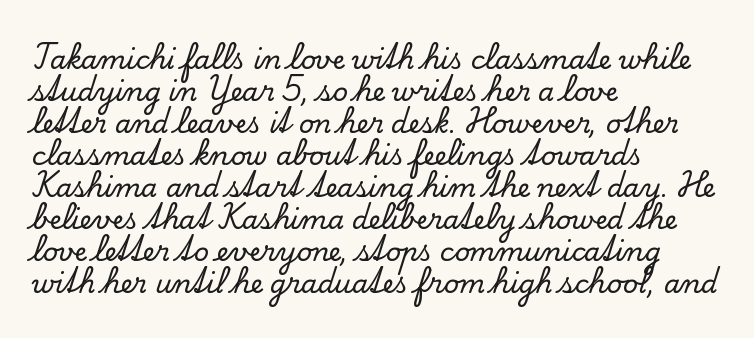
Standard letterfit; no display-style spreading of the glyphs. The string is rendered with underlining switched off. Compared with a centered layout, this one pins lines to the left instead.
